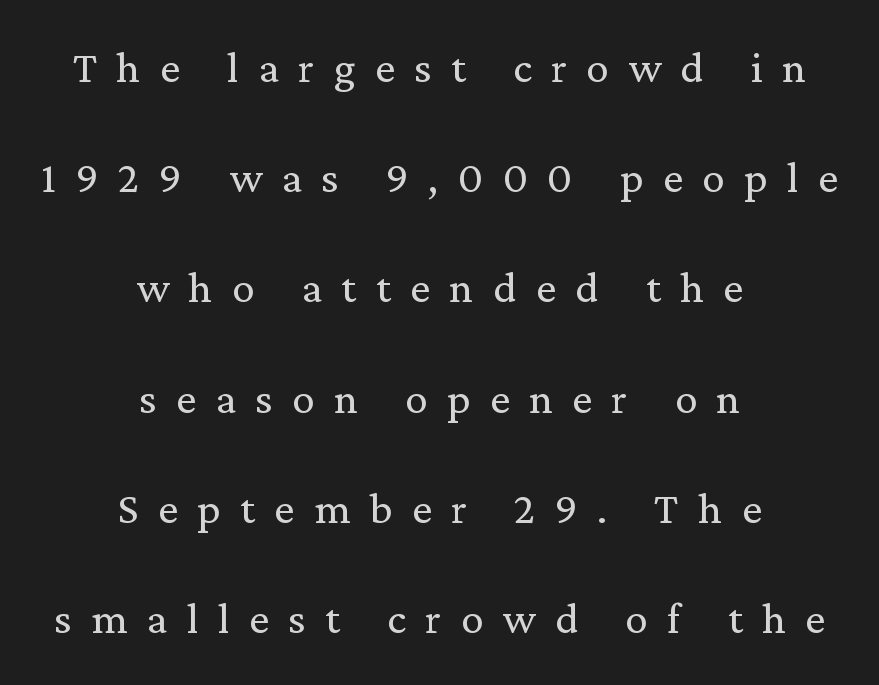
The image shows 45 px regular-weight serif type, upright; set centered, loose line spacing (2.45x), unusually wide letter spacing (+0.43 em), not underlined; low stroke contrast and a medium x-height.
